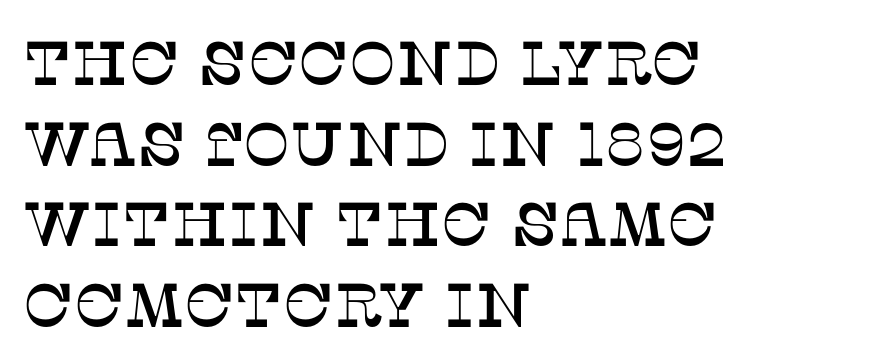
{"serif": "yes", "italic": "no", "width": "normal", "stroke_contrast": "low", "x_height": "large", "monospaced": "no", "underline": "no", "align": "left", "line_spacing": "normal", "line_spacing_ratio": 1.3, "letter_spacing": "normal", "letter_spacing_em": 0.0, "glyph_px": 62}
